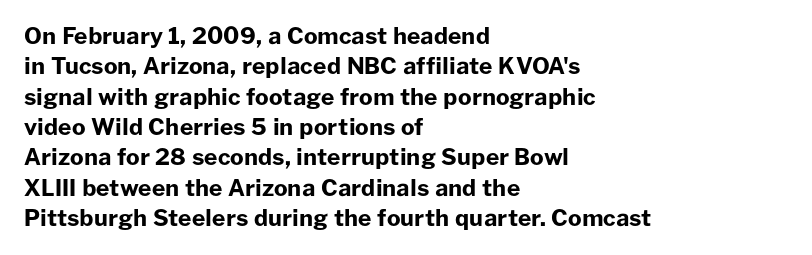
Each word holds together tightly as a unit, with standard inter-letter gaps. Typeset ragged right — the left edge is the straight one. Has an underline been added? It has not. The passage shown stacks its lines at a standard gap. A typesetter would mark this as roman, not italic. The passage shown is emphatically bold.
